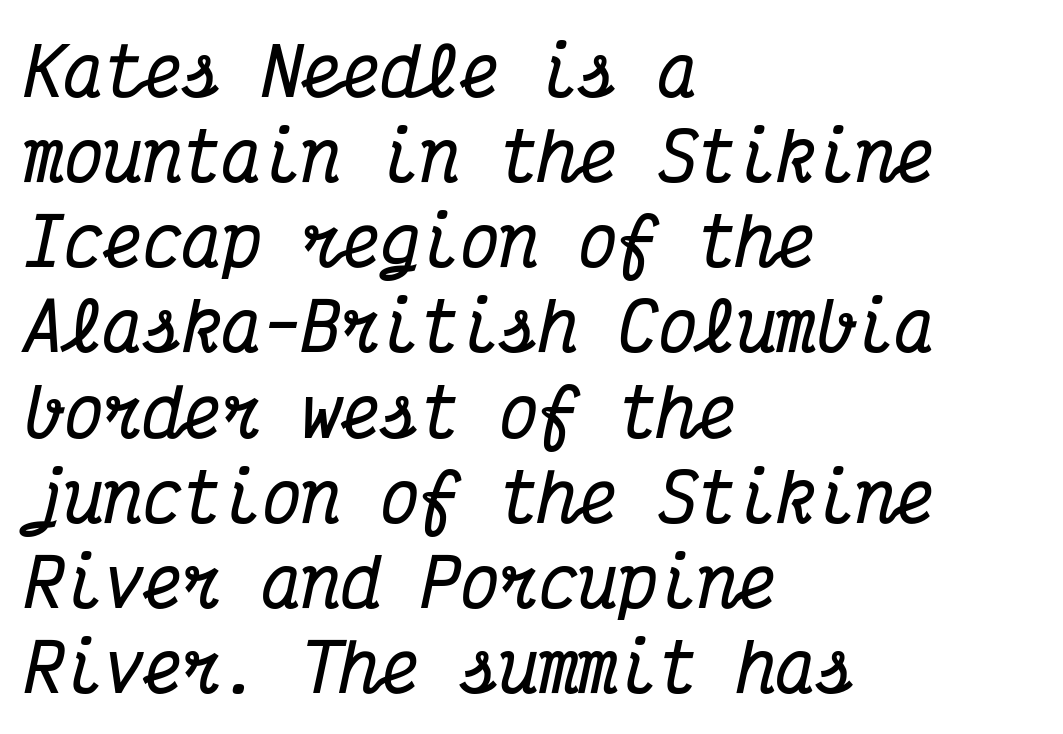
The image shows 66 px bold, condensed serif type, italic (leaning right), monospaced; set left-aligned, normal line spacing (1.29x), normal letter spacing, not underlined; medium stroke contrast and a medium x-height.
